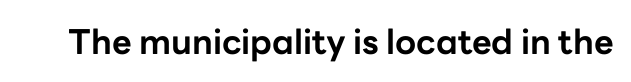
The letters advance in unequal steps, a hallmark of proportional type. The font's upright variant was chosen for this text. Every letter is thick-stroked: bold, no question. Decoration check: the copy has no underline.
